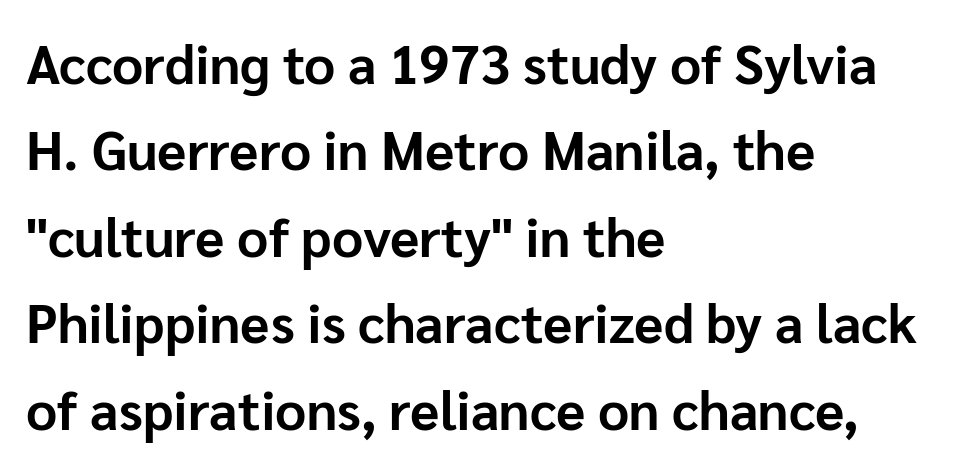
{"serif": "no", "italic": "no", "bold": "yes", "weight": "bold", "width": "normal", "stroke_contrast": "low", "x_height": "medium", "monospaced": "no", "underline": "no", "align": "left", "line_spacing": "normal", "line_spacing_ratio": 1.6, "letter_spacing": "normal", "letter_spacing_em": 0.0, "glyph_px": 54}
